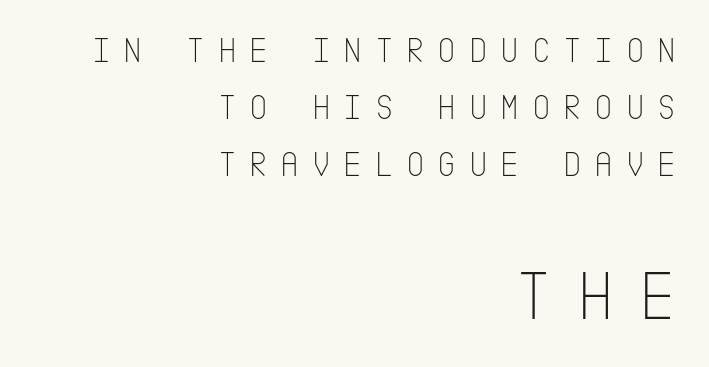
Rows of type keep a routine distance in the vertical direction. The lettering stays uniformly vertical, giving the passage a roman look. Is the type heavy? It reads as light-to-regular instead. The type is letterspaced generously, with wide tracking. Line ends are locked; line starts wander.
